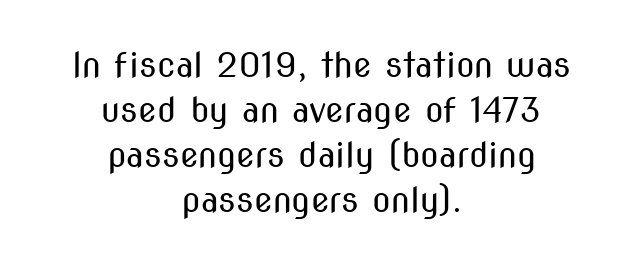
No feet cap the strokes, marking this as sans-serif type. Regular leading. The strokes carry an ordinary text weight at most. Think of a printed novel: that variable character pitch is what you see here. Type without underlining.
